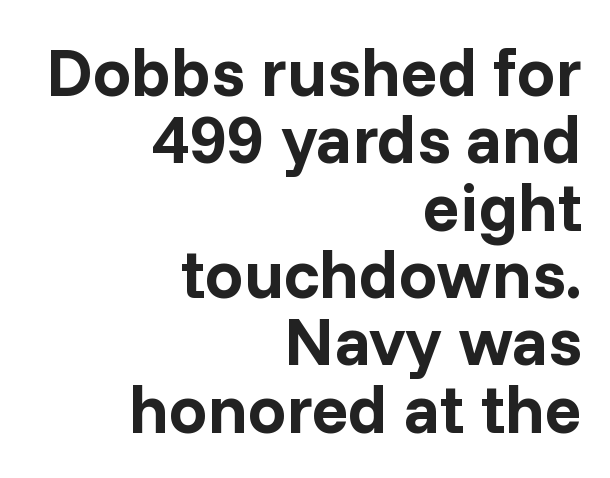
The image shows 68 px bold sans-serif type, upright; set right-aligned, tight line spacing (0.99x), normal letter spacing, not underlined; low stroke contrast and a medium x-height.
